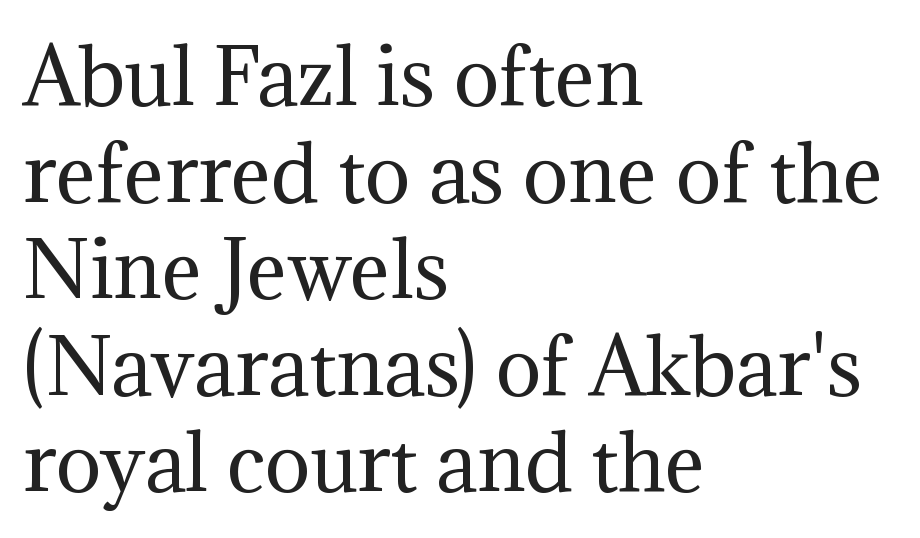
{"serif": "yes", "italic": "no", "bold": "no", "weight": "regular", "width": "normal", "stroke_contrast": "medium", "x_height": "medium", "monospaced": "no", "underline": "no", "align": "left", "line_spacing": "normal", "line_spacing_ratio": 1.27, "letter_spacing": "normal", "letter_spacing_em": 0.0, "glyph_px": 76}
